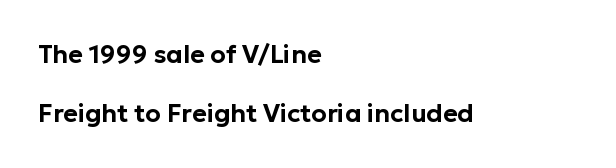
{"italic": "no", "underline": "no", "align": "left", "line_spacing": "loose", "line_spacing_ratio": 2.38, "letter_spacing": "normal", "letter_spacing_em": 0.0, "glyph_px": 25}
